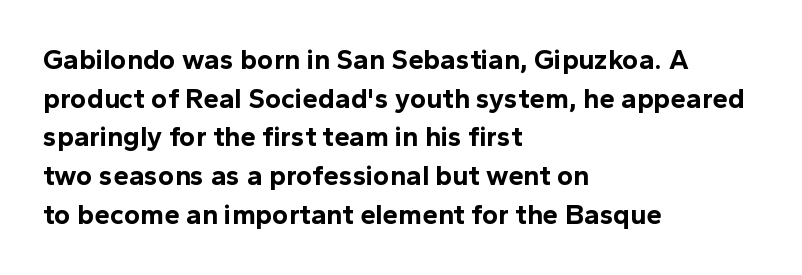
{"serif": "no", "italic": "no", "bold": "yes", "weight": "bold", "width": "normal", "x_height": "medium", "monospaced": "no", "underline": "no", "align": "left", "line_spacing": "normal", "line_spacing_ratio": 1.38, "letter_spacing": "normal", "letter_spacing_em": 0.0, "glyph_px": 28}
